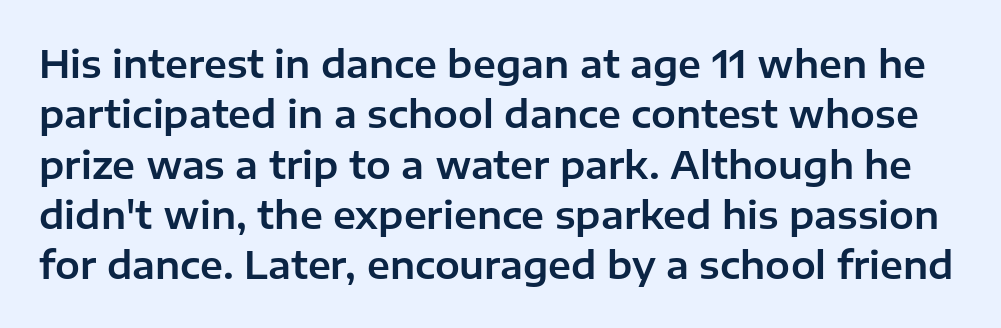
The image shows 37 px sans-serif type, upright; set normal line spacing (1.36x), normal letter spacing, not underlined; low stroke contrast and a medium x-height.
